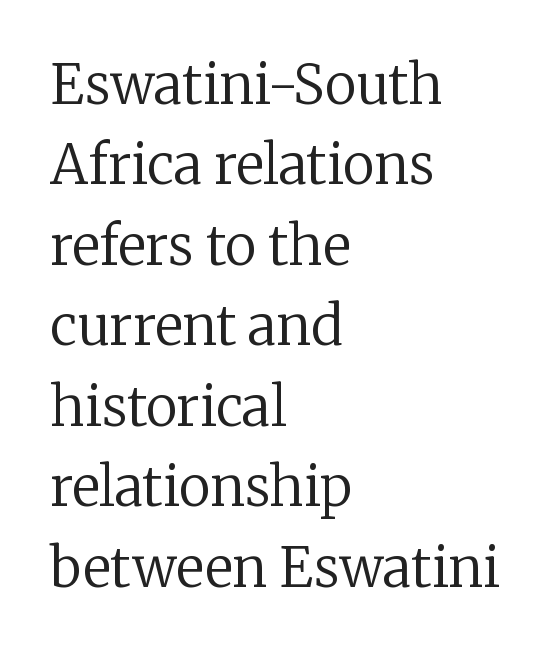
The image shows 54 px regular-weight serif type, upright; set left-aligned, normal line spacing (1.49x), normal letter spacing, not underlined; low stroke contrast and a medium x-height.
